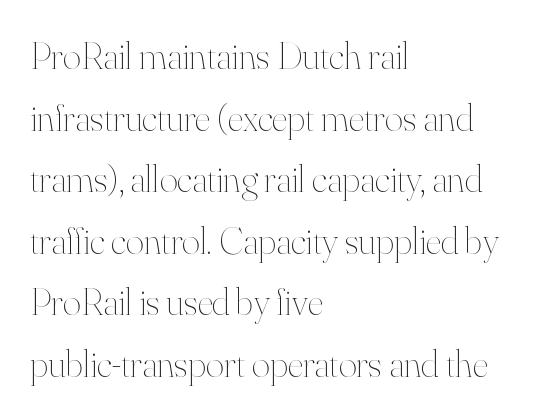
Q: Is the text bold? A: No.
Q: Is the text italic (slanted)? A: No, it is upright.
Q: Is the text underlined? A: No.
Q: How is the paragraph aligned? A: Left-aligned.
Q: Is the spacing between letters normal or unusually wide? A: Normal.
Q: Is the spacing between lines tight, normal or loose? A: Normal.
Q: Width (condensed, normal, or wide)? A: Normal.
Q: Stroke contrast? A: High.
Q: x-height? A: Small.
Q: Monospaced? A: No.
